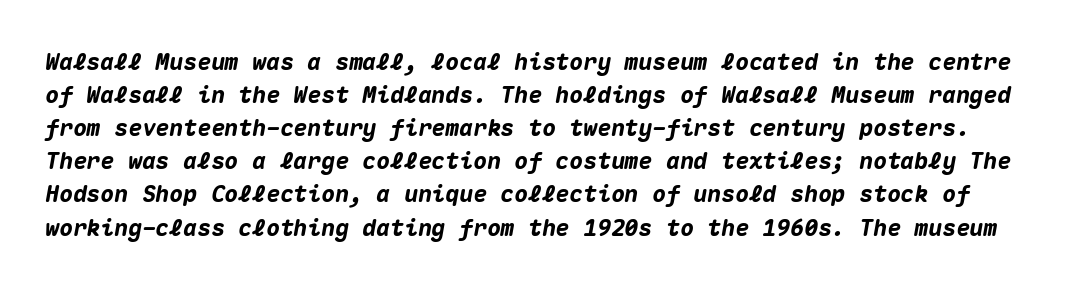
{"italic": "yes", "lean": "right", "slant_degrees": 10, "bold": "yes", "underline": "no", "line_spacing": "normal", "line_spacing_ratio": 1.44, "letter_spacing": "normal", "letter_spacing_em": 0.0, "glyph_px": 23}
